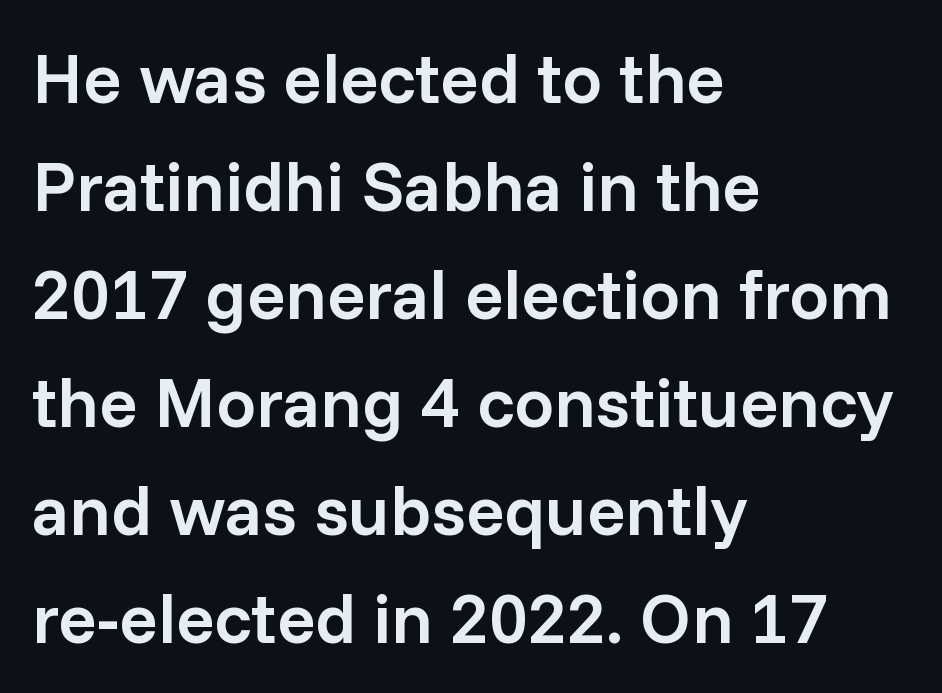
The image shows 71 px semibold sans-serif type, upright; set left-aligned, normal line spacing (1.52x), normal letter spacing, not underlined; low stroke contrast and a medium x-height.
